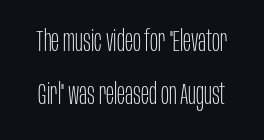
The image shows 30 px thin, condensed sans-serif type, upright; set line spacing 1.77x, normal letter spacing, not underlined; low stroke contrast and a large x-height.
